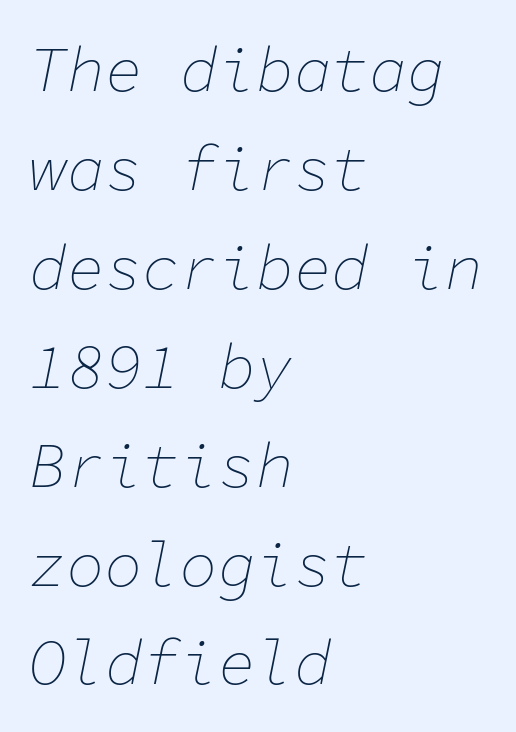
{"italic": "yes", "lean": "right", "slant_degrees": 11, "bold": "no", "weight": "thin", "width": "normal", "stroke_contrast": "low", "x_height": "medium", "monospaced": "yes", "underline": "no", "align": "left", "line_spacing": "normal", "line_spacing_ratio": 1.57, "letter_spacing": "normal", "letter_spacing_em": 0.0, "glyph_px": 63}
